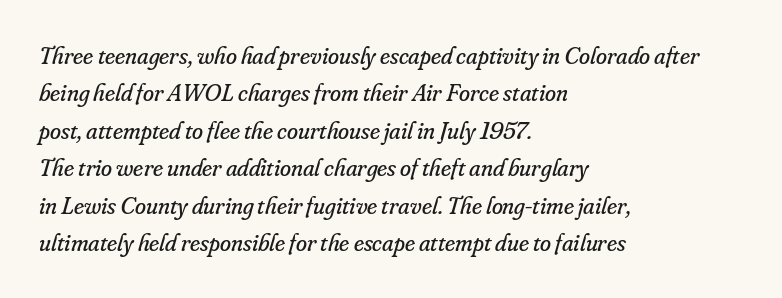
The image shows 25 px text type, italic (leaning right); set left-aligned, normal line spacing (1.5x), normal letter spacing, not underlined.
